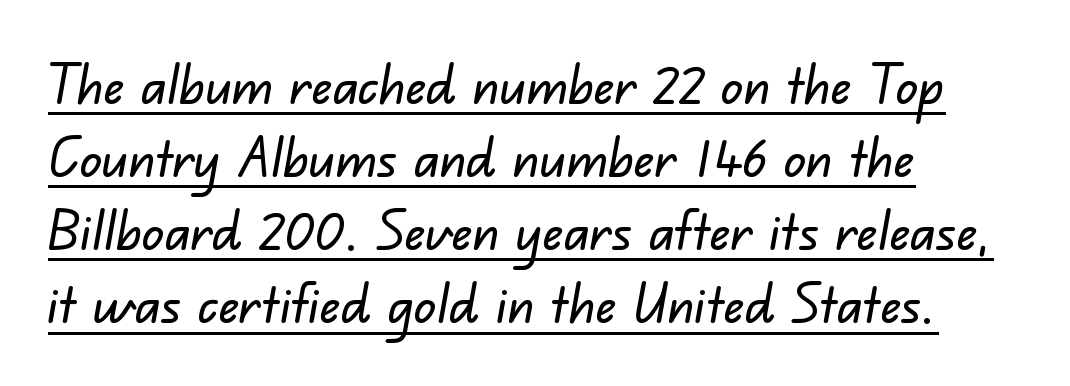
Q: Is the typeface a serif or a sans-serif typeface? A: Sans-serif.
Q: Is the text underlined? A: Yes.
Q: How is the paragraph aligned? A: Left-aligned.
Q: Is the spacing between letters normal or unusually wide? A: Normal.
Q: Is the spacing between lines tight, normal or loose? A: Normal.
Q: Width (condensed, normal, or wide)? A: Normal.
Q: Stroke contrast? A: Low.
Q: x-height? A: Small.
Q: Monospaced? A: No.
